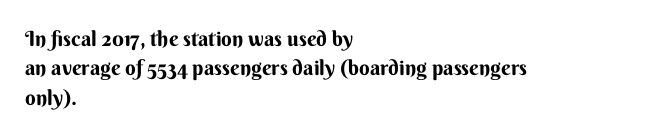
The image shows 21 px bold type, upright; set left-aligned, normal line spacing (1.4x), normal letter spacing, not underlined.
